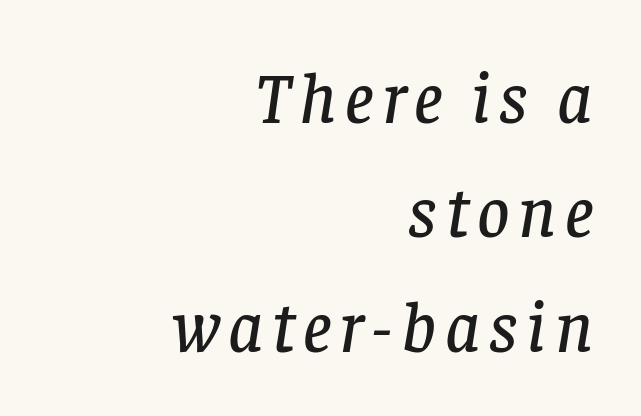
The image shows 71 px serif type, italic (leaning right); set right-aligned, normal line spacing (1.61x), not underlined; low stroke contrast and a large x-height.
